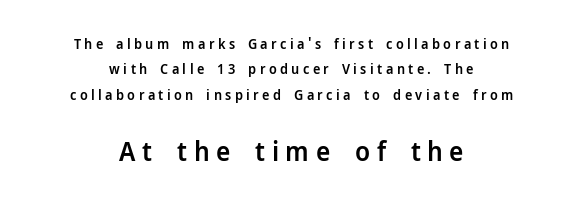
Style check: upright. A student would notice the bottom passage is typeset larger than what precedes it. Moderately thickened strokes mark this as semibold type. In CSS terms this would be text-align: center. The rendering inserts visible extra space after every character. Honestly, there is no underline to notice here at all.
